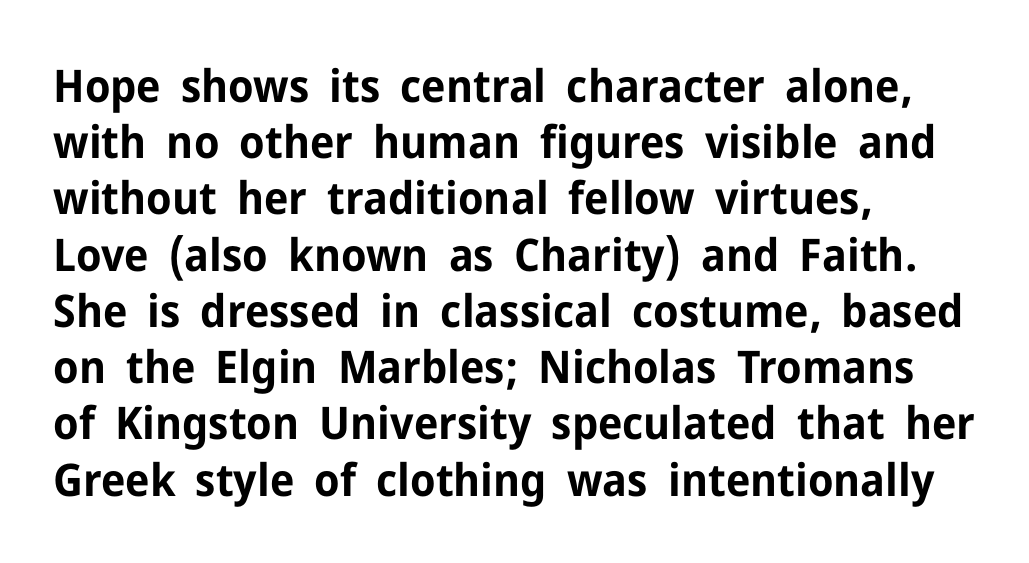
Anything drawn beneath the words? Only blank space. The line texture is even and compact thanks to regular tracking. Proportional: the letters do not fall into vertical columns. Plenty of ink on the page — the face is bold. The type sits square on the baseline with zero lean. Grotesque or geometric, the face here clearly has no serifs.
